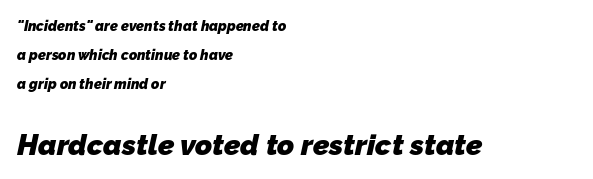
The image shows 29 px heavy sans-serif type; set left-aligned, loose line spacing (2.06x), normal letter spacing, not underlined; the second (bottom) block is 2.07x larger; low stroke contrast and a medium x-height.
